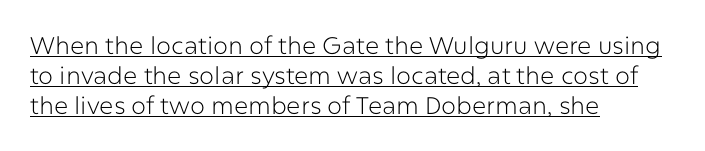
Q: Is the text bold? A: No.
Q: Is the text italic (slanted)? A: No, it is upright.
Q: Is the text underlined? A: Yes.
Q: How is the paragraph aligned? A: Left-aligned.
Q: Is the spacing between letters normal or unusually wide? A: Normal.
Q: Is the spacing between lines tight, normal or loose? A: Normal.
